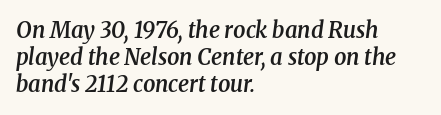
The image shows 22 px text type, italic (leaning right); set left-aligned, line spacing 1.23x, normal letter spacing, not underlined.
